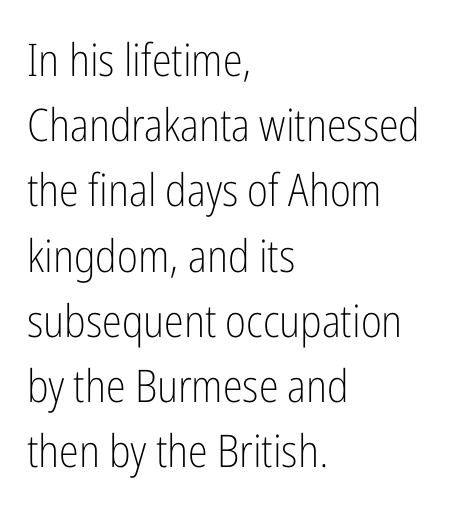
The lines in this sample share a left origin and differ only in where they stop. Quick note: not italic, upright. Is this a fixed-width face? No — the glyphs have proportional, varying widths. These lines are composed in type without serifs.
